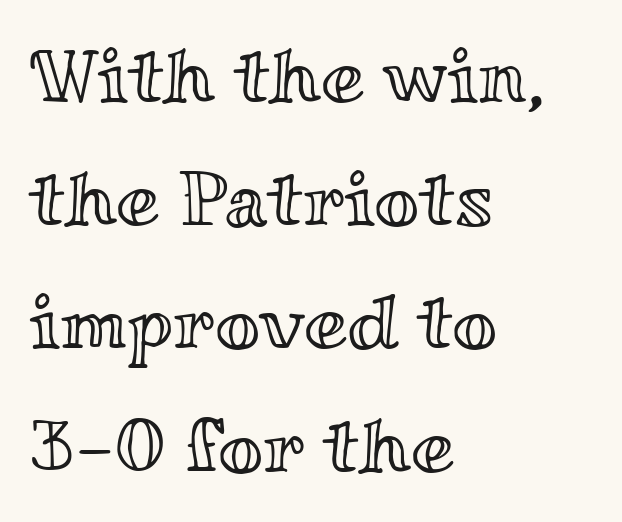
Q: Is the text italic (slanted)? A: No, it is upright.
Q: Is the text underlined? A: No.
Q: How is the paragraph aligned? A: Left-aligned.
Q: Is the spacing between letters normal or unusually wide? A: Normal.
Q: Is the spacing between lines tight, normal or loose? A: Normal.
Q: Width (condensed, normal, or wide)? A: Wide.
Q: x-height? A: Small.
Q: Monospaced? A: No.
